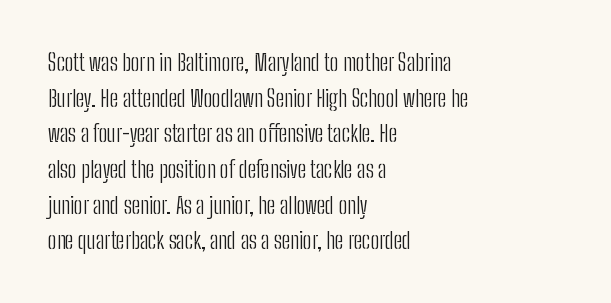
{"italic": "no", "bold": "no", "underline": "no", "align": "left", "line_spacing": "normal", "line_spacing_ratio": 1.55, "letter_spacing": "normal", "letter_spacing_em": 0.0, "glyph_px": 23}
